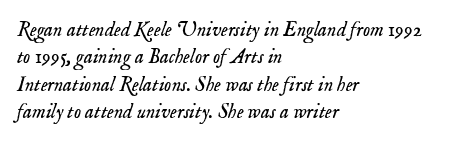
{"italic": "yes", "lean": "right", "slant_degrees": 18, "bold": "no", "underline": "no", "align": "left", "line_spacing": "normal", "line_spacing_ratio": 1.37, "letter_spacing": "normal", "letter_spacing_em": 0.0, "glyph_px": 20}
